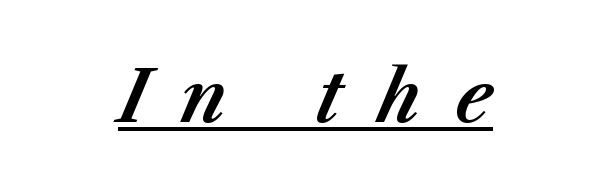
Q: Is the text italic (slanted)? A: Yes, it leans right by about 23 degrees.
Q: Is the text underlined? A: Yes.
Q: How is the paragraph aligned? A: Centered.
Q: Is the spacing between letters normal or unusually wide? A: Unusually wide.
Q: Width (condensed, normal, or wide)? A: Normal.
Q: Stroke contrast? A: Medium.
Q: x-height? A: Medium.
Q: Monospaced? A: No.
